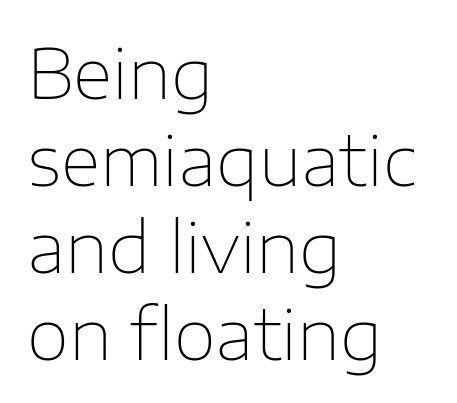
The image shows 69 px thin sans-serif type, upright; set left-aligned, normal line spacing (1.26x), normal letter spacing, not underlined; low stroke contrast and a medium x-height.
